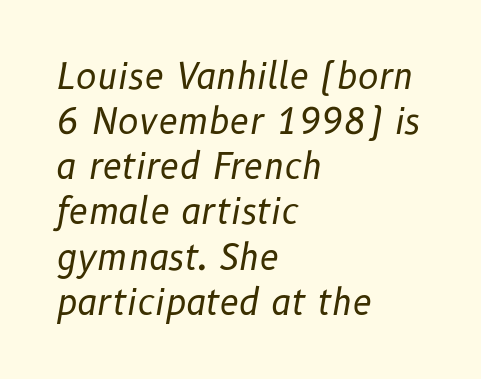
Words float on clear page, feet unadorned. A typesetter would call this proportional, since set widths differ per character. The lines in this sample share a left origin and differ only in where they stop. Is the type slanted? Yes — the strokes lean at a clear angle. Unbolded letterforms with no extra heft. This sample keeps an unexceptional amount of space between lines.
